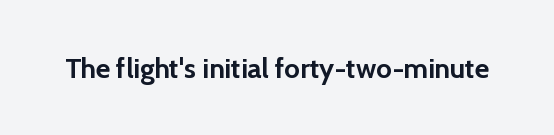
{"serif": "no", "italic": "no", "bold": "yes", "weight": "semibold", "width": "normal", "x_height": "medium", "monospaced": "no", "underline": "no", "letter_spacing": "normal", "letter_spacing_em": 0.0, "glyph_px": 28}
